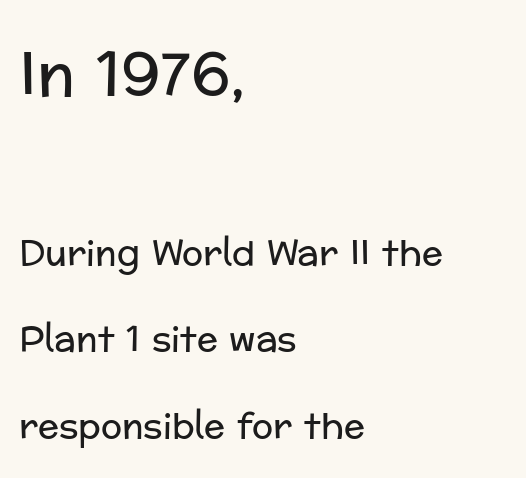
The letters in the upper block stand taller than those in the block below. The passage shown is not underscored anywhere. This sample uses plain, unmodified letter spacing. Here the designer chose a conventional face with non-uniform glyph widths. The ragged edge is on the right, which tells us the setting is flush left.
